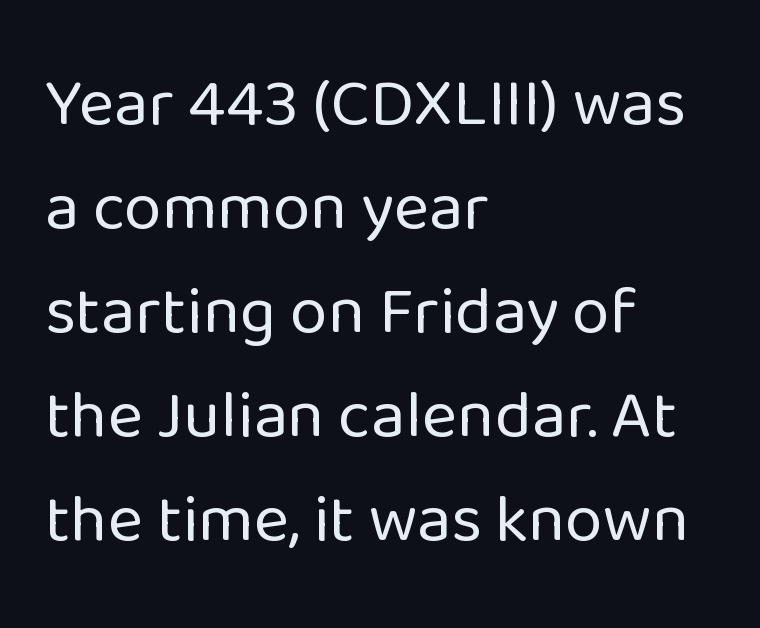
{"serif": "no", "italic": "no", "bold": "no", "weight": "regular", "width": "normal", "stroke_contrast": "low", "x_height": "medium", "monospaced": "no", "underline": "no", "align": "left", "line_spacing": "normal", "line_spacing_ratio": 1.53, "letter_spacing": "normal", "letter_spacing_em": 0.0, "glyph_px": 68}
